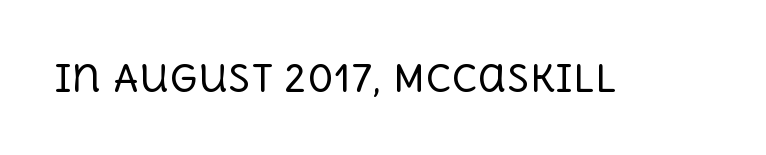
The image shows 37 px regular-weight serif type, upright; set normal letter spacing, not underlined; a large x-height.
